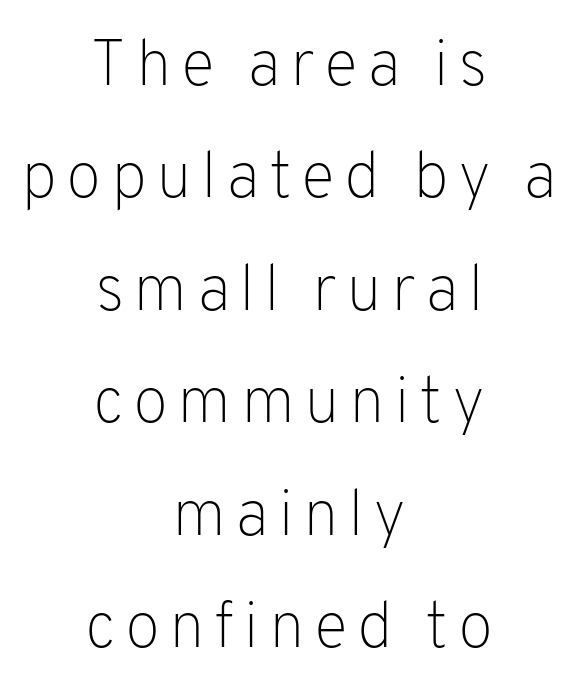
Q: Is the text bold? A: No.
Q: Is the text italic (slanted)? A: No, it is upright.
Q: Is the typeface a serif or a sans-serif typeface? A: Sans-serif.
Q: Is the text underlined? A: No.
Q: How is the paragraph aligned? A: Centered.
Q: Width (condensed, normal, or wide)? A: Normal.
Q: Stroke contrast? A: Low.
Q: x-height? A: Medium.
Q: Monospaced? A: No.
